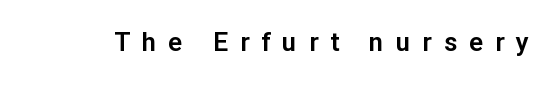
The specimen omits any rule beneath the text block's lines. Someone cranked the tracking dial way up on this one. It's the straight-up-and-down kind of type.
